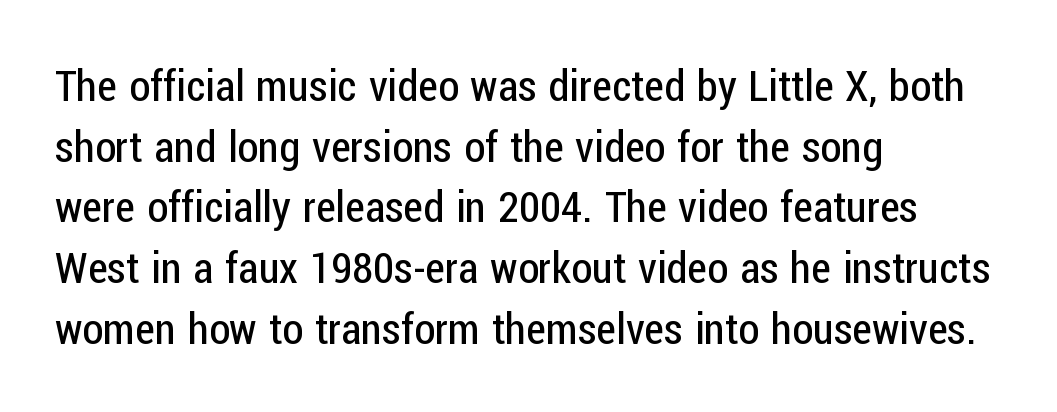
The rag falls on the right side of this text block. Baseline-to-baseline distance is the conventional proportion of letter height. Is this a fixed-width face? No — the glyphs have proportional, varying widths. The passage shown is not underscored anywhere.
